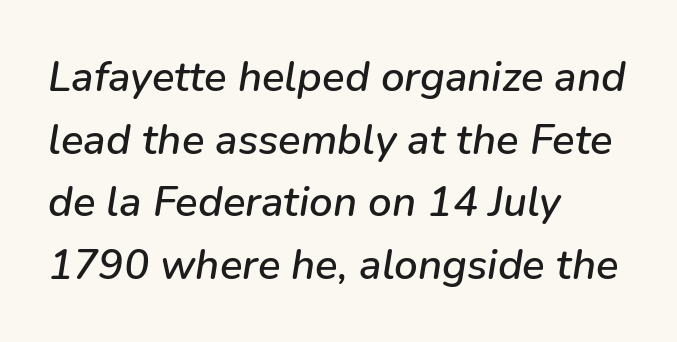
Q: Is the text italic (slanted)? A: Yes, it leans right by about 9 degrees.
Q: Is the text underlined? A: No.
Q: How is the paragraph aligned? A: Left-aligned.
Q: Is the spacing between letters normal or unusually wide? A: Normal.
Q: Is the spacing between lines tight, normal or loose? A: Normal.
Q: Width (condensed, normal, or wide)? A: Normal.
Q: Stroke contrast? A: Low.
Q: x-height? A: Medium.
Q: Monospaced? A: No.
